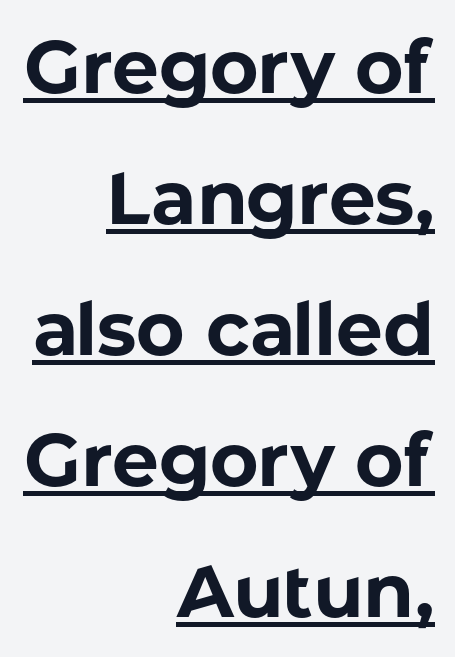
The image shows 74 px bold sans-serif type, upright; set right-aligned, line spacing 1.77x, normal letter spacing, underlined; low stroke contrast and a medium x-height.
